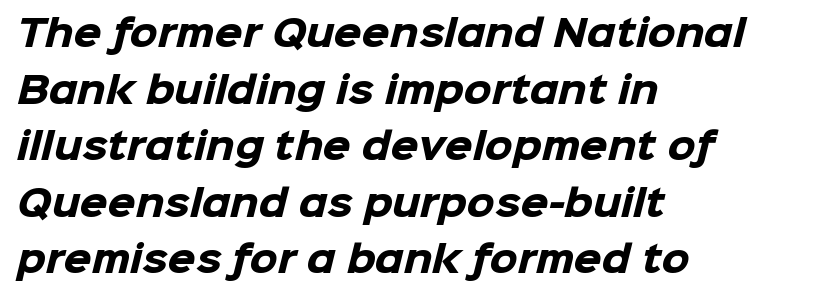
The image shows 36 px heavy sans-serif type; set left-aligned, normal line spacing (1.57x), normal letter spacing, not underlined; low stroke contrast and a medium x-height.
